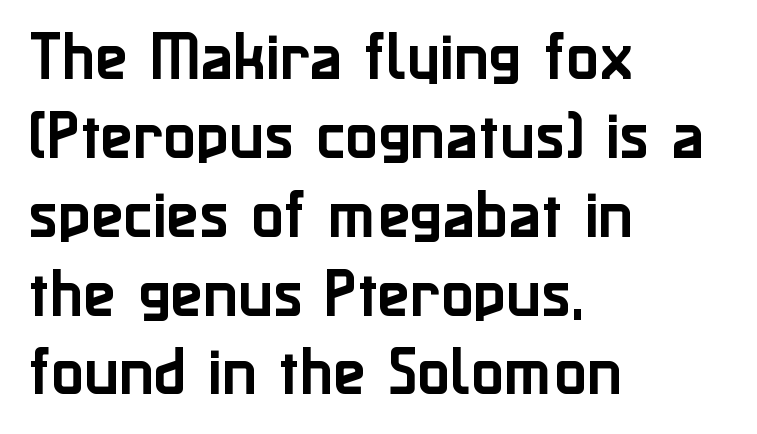
The image shows 54 px sans-serif type, upright; set left-aligned, normal line spacing (1.46x), normal letter spacing, not underlined; low stroke contrast and a medium x-height.
